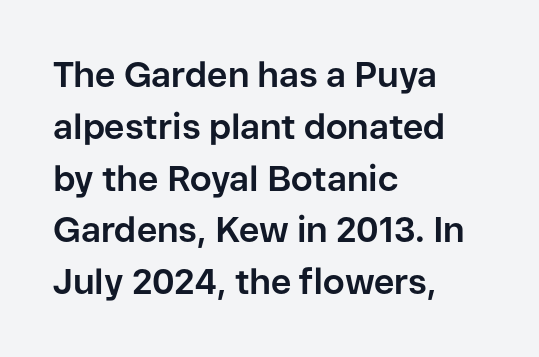
Alignment: flush left. Heft: maximum for text — a bold. The block of text has a typical density, with ordinary space between rows. The gap between lines stays unmarked.
